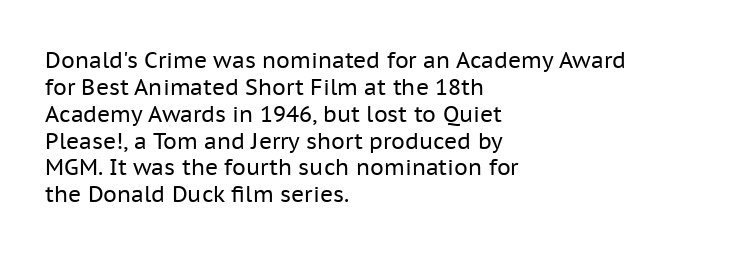
The image shows 22 px text type, upright; set left-aligned, line spacing 1.22x, normal letter spacing, not underlined.
